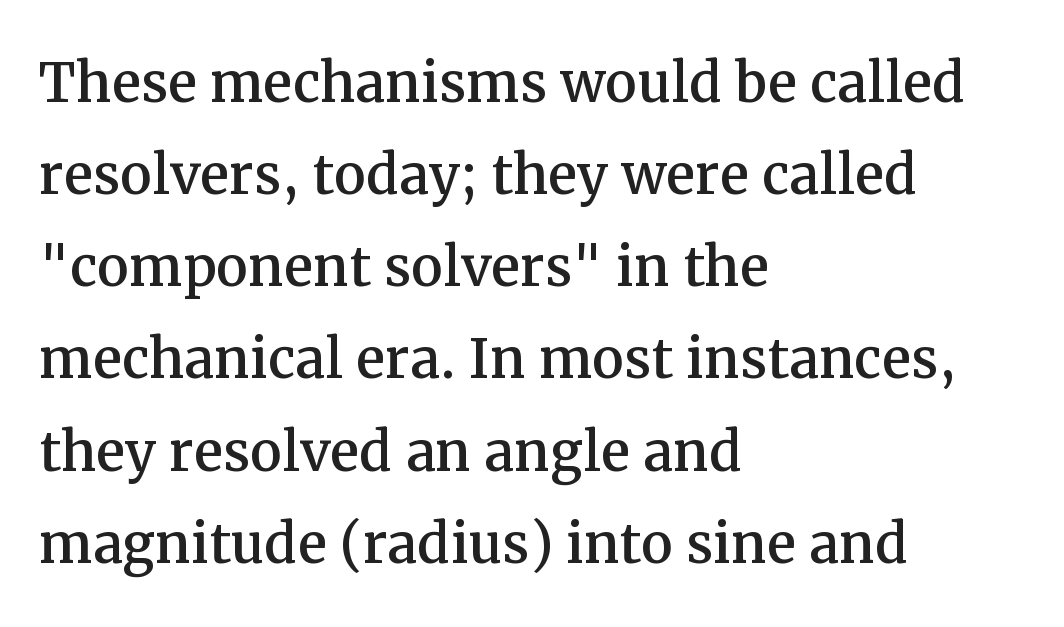
The image shows 72 px serif type, upright; set left-aligned, normal line spacing (1.28x), normal letter spacing, not underlined; medium stroke contrast and a medium x-height.
